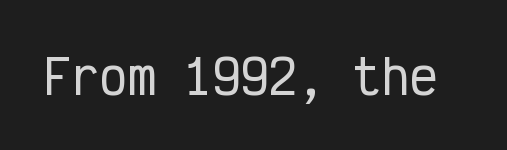
The image shows 47 px condensed sans-serif type, upright, monospaced; set normal letter spacing, not underlined; low stroke contrast and a medium x-height.
